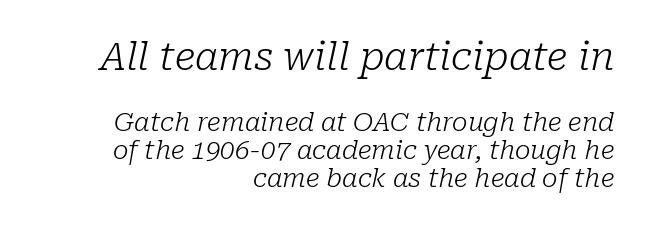
Typeset ragged left — the right edge is the straight one. Which chunk is bigger? The first one — the top block dwarfs the bottom. Looks like regular typesetting: each glyph gets only the width it needs. Typographically, this falls in the serif category. Is the letter spacing exaggerated? No — it looks like the ordinary default.
